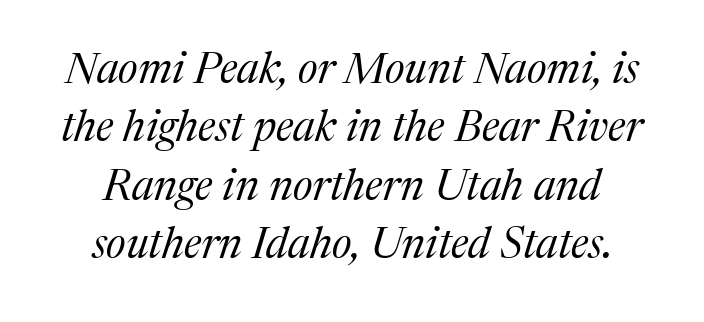
{"serif": "yes", "italic": "yes", "lean": "right", "slant_degrees": 17, "bold": "no", "weight": "regular", "width": "normal", "stroke_contrast": "medium", "x_height": "medium", "monospaced": "no", "underline": "no", "line_spacing": "normal", "line_spacing_ratio": 1.36, "letter_spacing": "normal", "letter_spacing_em": 0.0, "glyph_px": 43}
